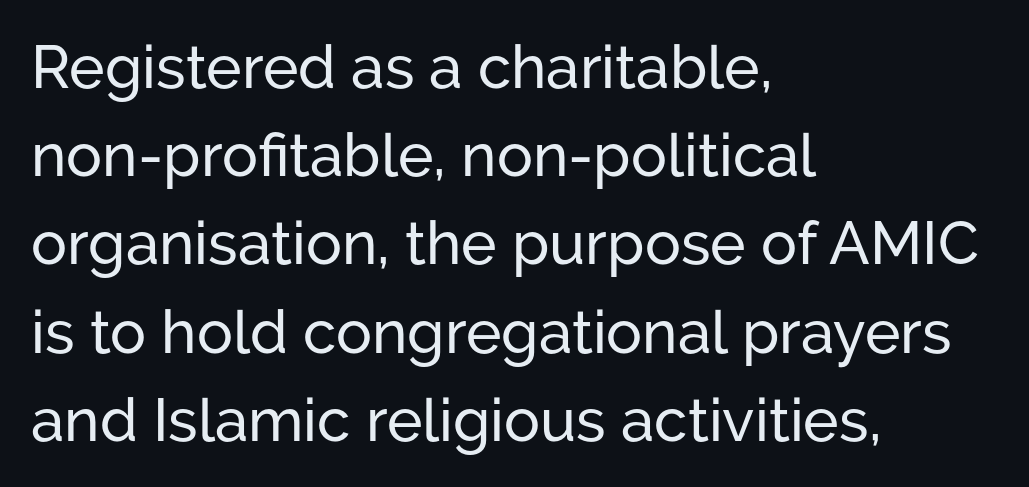
Q: Is the text italic (slanted)? A: No, it is upright.
Q: Is the typeface a serif or a sans-serif typeface? A: Sans-serif.
Q: Is the text underlined? A: No.
Q: How is the paragraph aligned? A: Left-aligned.
Q: Is the spacing between letters normal or unusually wide? A: Normal.
Q: Is the spacing between lines tight, normal or loose? A: Normal.
Q: Width (condensed, normal, or wide)? A: Normal.
Q: Stroke contrast? A: Low.
Q: x-height? A: Medium.
Q: Monospaced? A: No.
